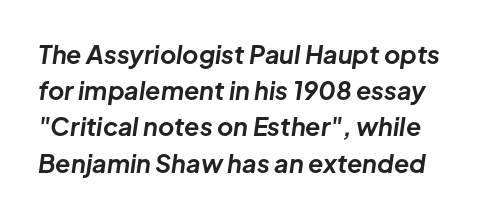
The letters are bold, with thick, heavy strokes. The space between consecutive lines is moderate. Letters rest on an invisible, unmarked baseline. Italic? Definitely — the glyphs are oblique.
